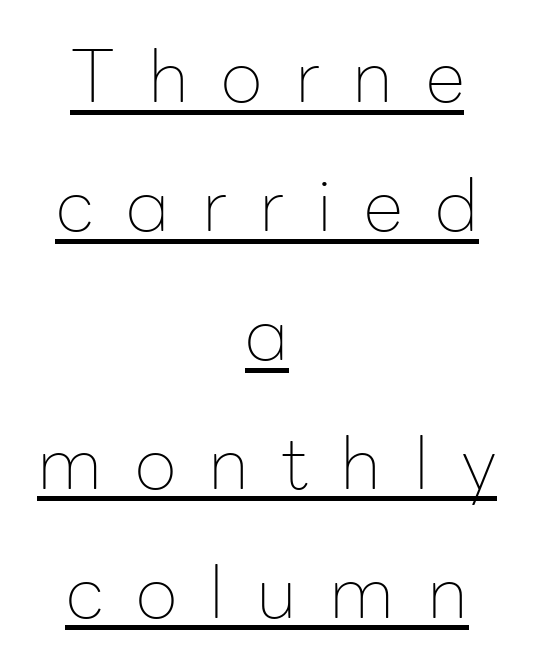
{"serif": "no", "italic": "no", "bold": "no", "weight": "thin", "width": "normal", "stroke_contrast": "low", "x_height": "medium", "monospaced": "no", "underline": "yes", "align": "center", "line_spacing_ratio": 1.79, "letter_spacing": "wide", "letter_spacing_em": 0.45, "glyph_px": 72}
